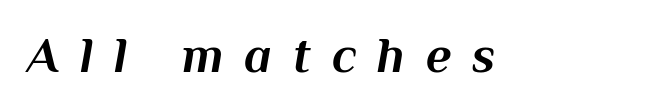
The image shows 50 px bold type, italic (leaning right); set unusually wide letter spacing (+0.42 em), not underlined; medium stroke contrast and a medium x-height.
